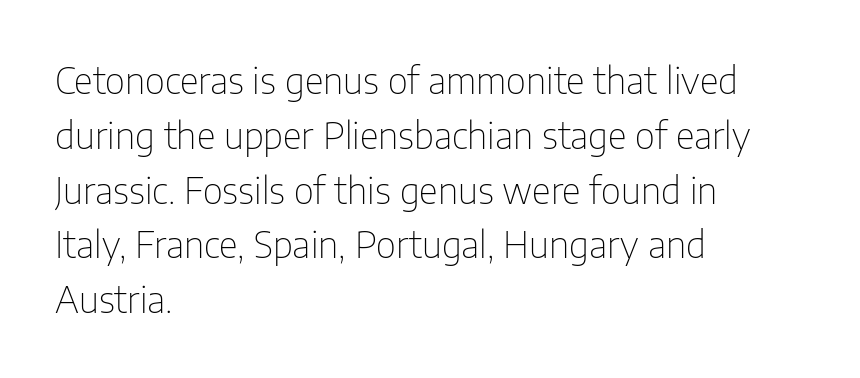
The image shows 37 px thin, condensed sans-serif type, upright; set left-aligned, normal line spacing (1.48x), normal letter spacing, not underlined; low stroke contrast and a medium x-height.
